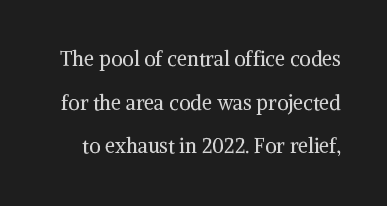
No extra ink here — the face is not bold. Does the leading feel generous? Absolutely, it's lavish. Unmarked baselines from the first word to the last. Rendered with straight, roman letterforms.
